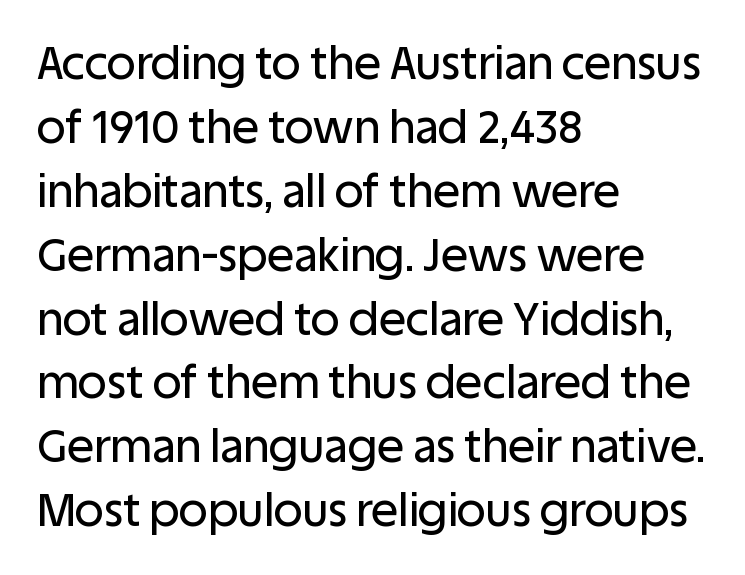
The image shows 45 px sans-serif type, upright; set left-aligned, normal line spacing (1.42x), normal letter spacing, not underlined; low stroke contrast and a large x-height.
